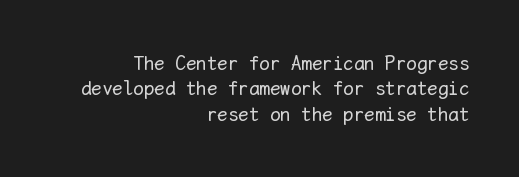
The image shows 21 px text type, upright; set right-aligned, line spacing 1.21x, normal letter spacing, not underlined.
